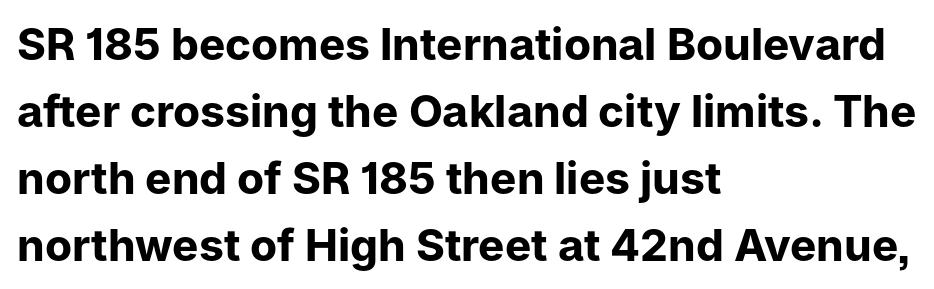
The image shows 44 px bold sans-serif type, upright; set left-aligned, normal line spacing (1.52x), normal letter spacing, not underlined; low stroke contrast and a medium x-height.
